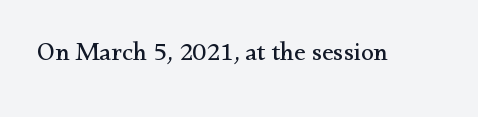
Q: Is the text bold? A: No.
Q: Is the text italic (slanted)? A: No, it is upright.
Q: Is the text underlined? A: No.
Q: Is the spacing between letters normal or unusually wide? A: Normal.
